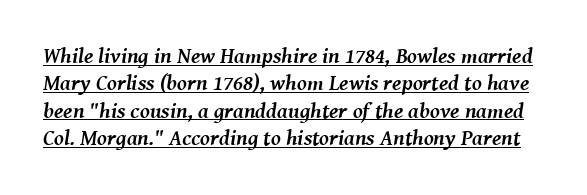
Q: Is the text bold? A: Yes.
Q: Is the text italic (slanted)? A: Yes, it leans right by about 8 degrees.
Q: Is the text underlined? A: Yes.
Q: Is the spacing between letters normal or unusually wide? A: Normal.
